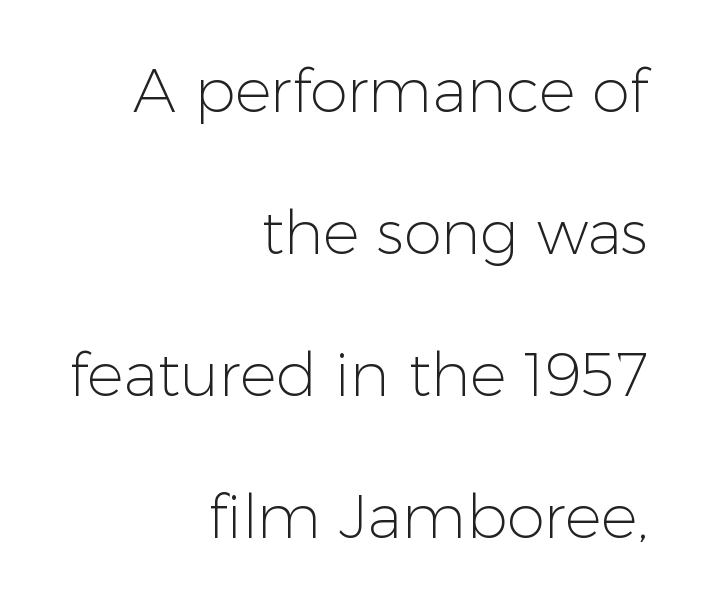
The rendering uses natural spacing where letterforms have individual widths. You could fit nearly another row in the gap between these rows. How are the letters spaced? Ordinarily, with no added tracking. Compared with a flush-left layout, this one pins lines to the opposite, right side.
